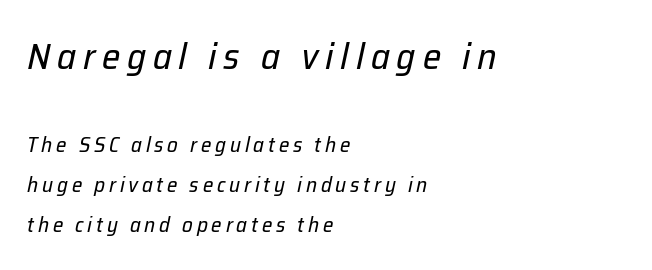
{"italic": "yes", "lean": "right", "slant_degrees": 12, "bold": "no", "weight": "regular", "width": "normal", "stroke_contrast": "low", "x_height": "medium", "monospaced": "no", "underline": "no", "align": "left", "line_spacing": "loose", "line_spacing_ratio": 1.92, "larger_block": "first", "size_ratio": 1.76, "glyph_px": 37}
